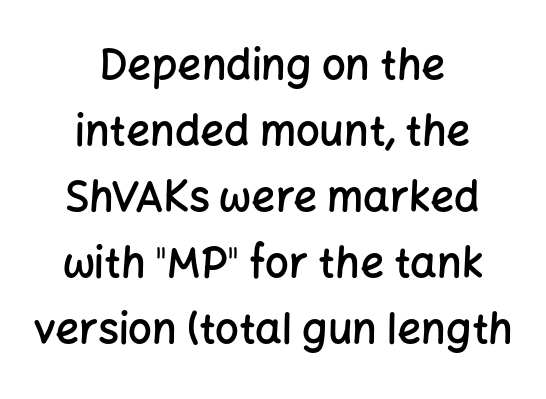
Nobody touched the tracking dial on this one. The lettering holds an erect, upright posture throughout. Words float on clear page, feet unadorned. You can tell from the bare stems that sans-serif type was used. Where is the straight margin? There isn't one; the lines are centered.
